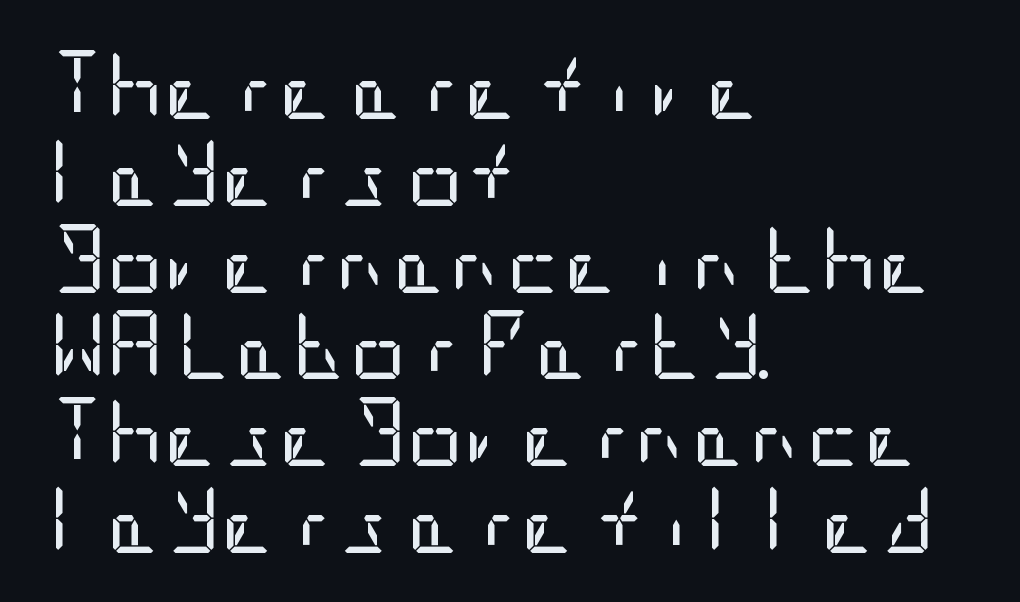
{"serif": "no", "italic": "no", "bold": "no", "weight": "regular", "width": "condensed", "stroke_contrast": "low", "x_height": "large", "underline": "no", "align": "left", "line_spacing_ratio": 1.24, "letter_spacing": "normal", "letter_spacing_em": 0.0, "glyph_px": 70}
